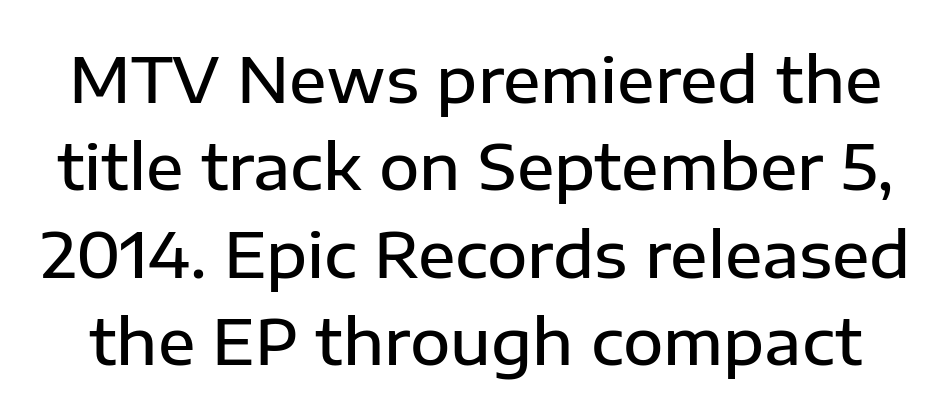
Any mark beneath the type? The region is blank. How heavy is the stroke? Medium-heavy — a semibold, shy of bold. These lines are rendered in a variable-pitch font. The tracking reads as untouched default to a designer's eye.
